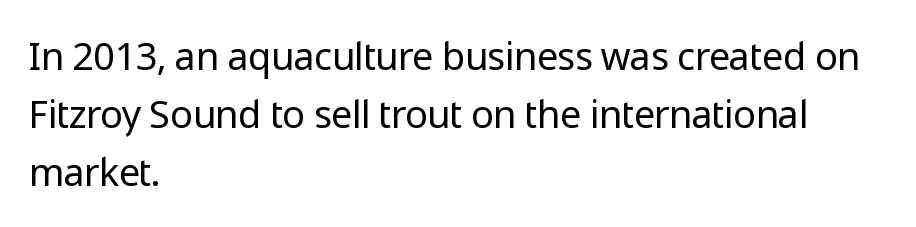
Q: Is the text bold? A: No.
Q: Is the text italic (slanted)? A: No, it is upright.
Q: Is the typeface a serif or a sans-serif typeface? A: Sans-serif.
Q: Is the text underlined? A: No.
Q: How is the paragraph aligned? A: Left-aligned.
Q: Is the spacing between letters normal or unusually wide? A: Normal.
Q: Is the spacing between lines tight, normal or loose? A: Normal.
Q: Width (condensed, normal, or wide)? A: Normal.
Q: Stroke contrast? A: Low.
Q: x-height? A: Medium.
Q: Monospaced? A: No.
